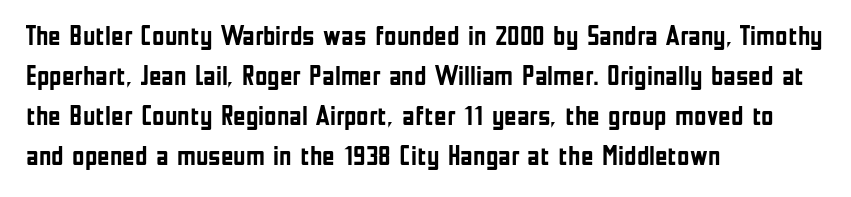
A student would call this left alignment; a typographer would say flush left, rag right. Lines of text with bare space underneath. Does the weight exceed regular? Yes, all the way to bold. Posture: vertical. The rows are spaced the way most documents space them. In terms of letterspacing, this is plain default setting.
